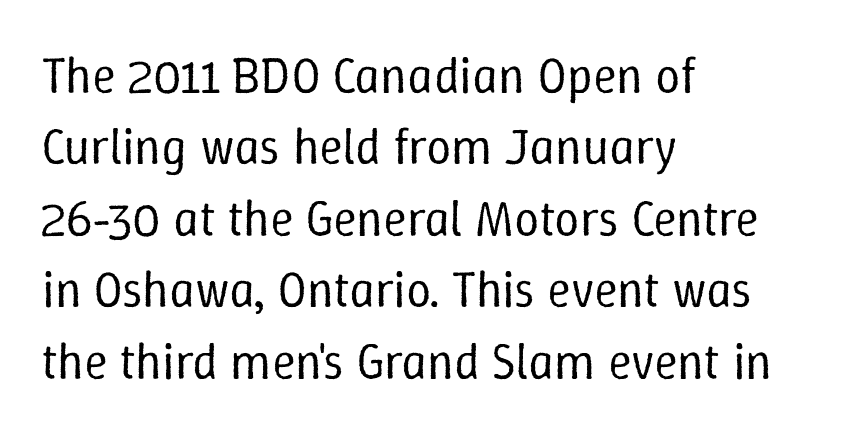
The image shows 50 px regular-weight type, upright; set left-aligned, normal line spacing (1.43x), normal letter spacing, not underlined; low stroke contrast and a medium x-height.
